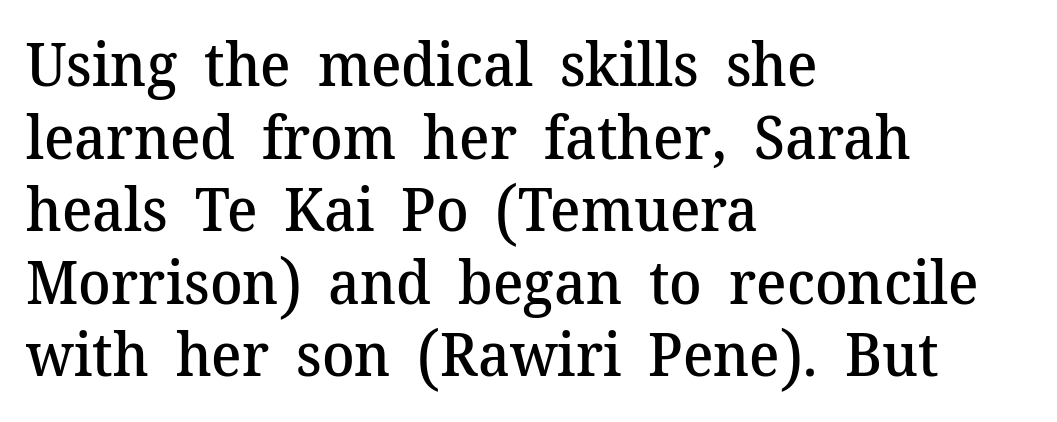
The letters advance in unequal steps, a hallmark of proportional type. Every stem runs plumb, perpendicular to the baseline. Typeset ragged right — the left edge is the straight one. Heft: intermediate — a semibold. How are the letters spaced? Ordinarily, with no added tracking.
